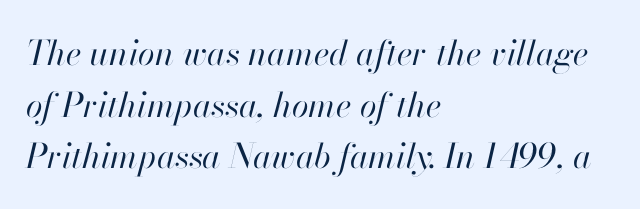
{"italic": "yes", "lean": "right", "slant_degrees": 13, "bold": "no", "weight": "regular", "width": "normal", "stroke_contrast": "high", "x_height": "small", "monospaced": "no", "underline": "no", "align": "left", "line_spacing": "normal", "line_spacing_ratio": 1.52, "letter_spacing": "normal", "letter_spacing_em": 0.0, "glyph_px": 34}
